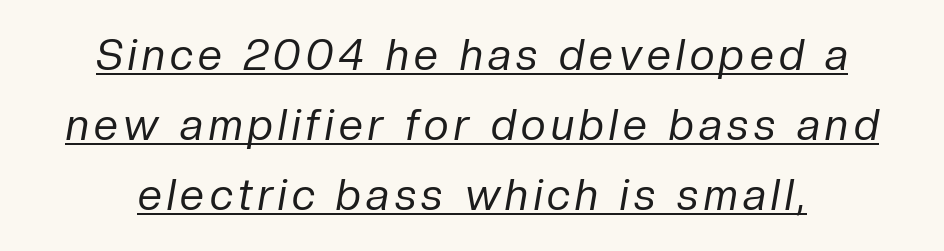
The typography opts for an oblique posture over an upright one. You could not count columns in this text — the font is proportionally spaced. These characters rest on top of a visible drawn line. Vertical spacing — default. Horizontally, the lines are justified to the midpoint only.
